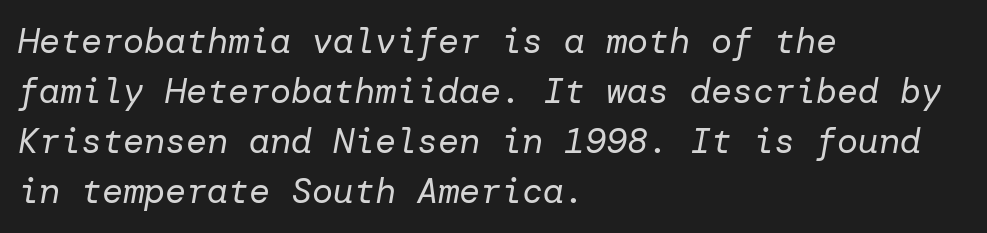
{"italic": "yes", "lean": "right", "slant_degrees": 10, "bold": "no", "weight": "regular", "width": "normal", "stroke_contrast": "low", "x_height": "medium", "underline": "no", "align": "left", "line_spacing": "normal", "line_spacing_ratio": 1.43, "letter_spacing": "normal", "letter_spacing_em": 0.0, "glyph_px": 35}
